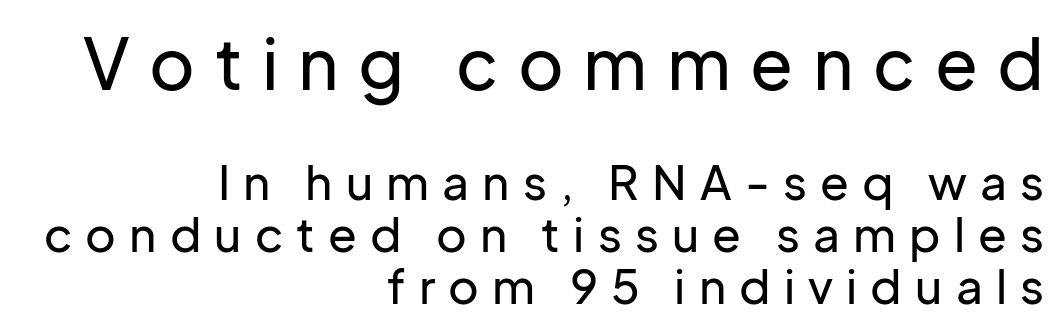
The image shows 70 px sans-serif type, upright; set right-aligned, tight line spacing (1.11x), unusually wide letter spacing (+0.28 em), not underlined; the first (top) block is 1.49x larger; low stroke contrast and a medium x-height.
